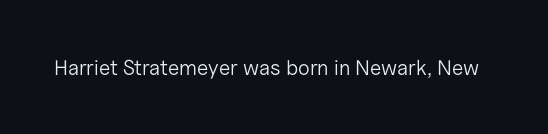
The passage shown is not underscored anywhere. The font's upright variant was chosen for this text. Stems here are at most as thick as an everyday book face. Observe the ordinary spacing: letters are neighbours, not strangers.
